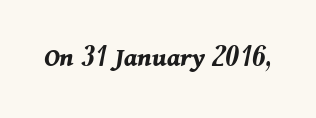
The image shows 29 px bold type, italic (leaning right); set normal letter spacing, not underlined; medium stroke contrast and a medium x-height.
